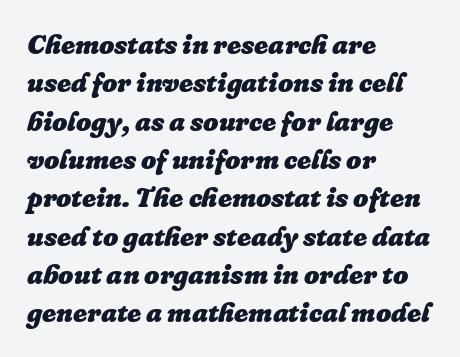
{"italic": "yes", "lean": "right", "slant_degrees": 16, "bold": "yes", "underline": "no", "align": "left", "line_spacing": "normal", "line_spacing_ratio": 1.42, "letter_spacing": "normal", "letter_spacing_em": 0.0, "glyph_px": 27}
